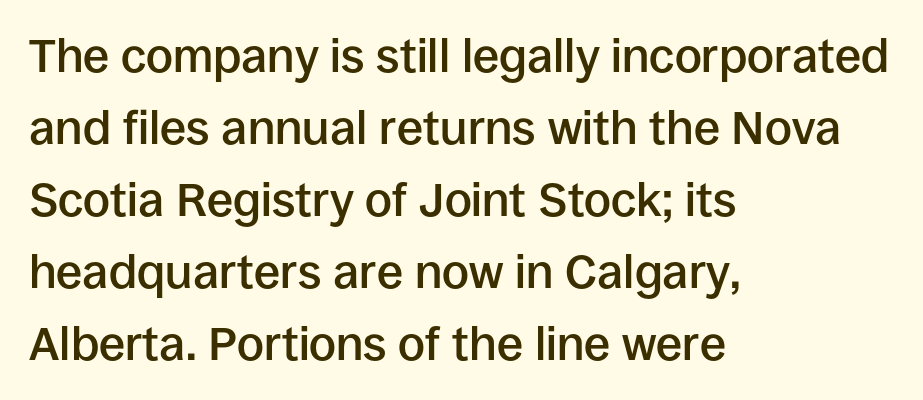
The image shows 47 px semibold sans-serif type, upright; set left-aligned, normal line spacing (1.53x), normal letter spacing, not underlined; low stroke contrast and a large x-height.
